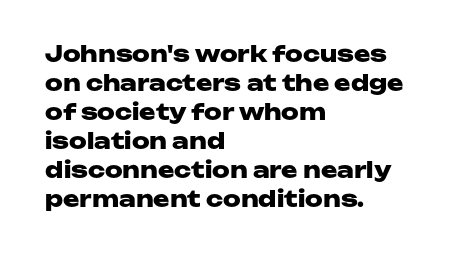
{"italic": "no", "bold": "yes", "underline": "no", "align": "left", "line_spacing": "normal", "line_spacing_ratio": 1.32, "letter_spacing": "normal", "letter_spacing_em": 0.0, "glyph_px": 22}
